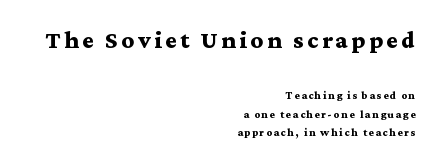
{"serif": "yes", "italic": "no", "bold": "yes", "weight": "semibold", "width": "wide", "stroke_contrast": "medium", "x_height": "medium", "monospaced": "no", "underline": "no", "align": "right", "line_spacing": "normal", "line_spacing_ratio": 1.35, "larger_block": "first", "size_ratio": 2.21, "glyph_px": 31}
